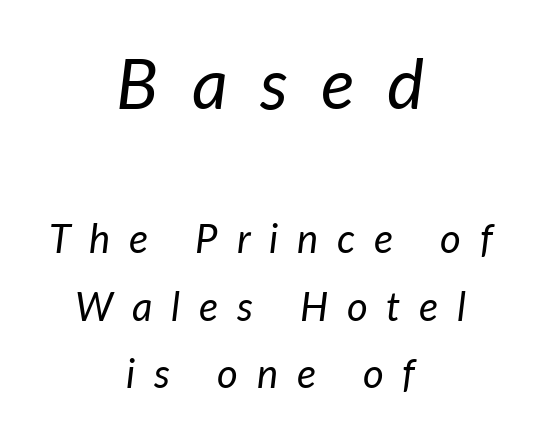
{"italic": "yes", "lean": "right", "slant_degrees": 7, "bold": "no", "weight": "regular", "width": "normal", "stroke_contrast": "low", "x_height": "medium", "monospaced": "no", "underline": "no", "align": "center", "line_spacing": "normal", "line_spacing_ratio": 1.69, "letter_spacing": "wide", "letter_spacing_em": 0.47, "larger_block": "first", "size_ratio": 1.75, "glyph_px": 70}
